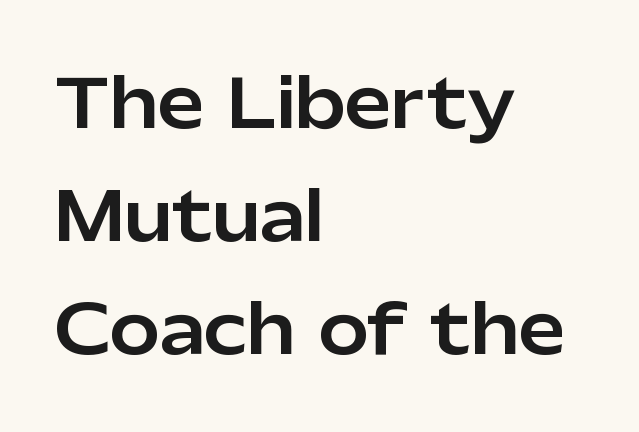
Q: Is the text italic (slanted)? A: No, it is upright.
Q: Is the typeface a serif or a sans-serif typeface? A: Sans-serif.
Q: Is the text underlined? A: No.
Q: How is the paragraph aligned? A: Left-aligned.
Q: Is the spacing between letters normal or unusually wide? A: Normal.
Q: Is the spacing between lines tight, normal or loose? A: Normal.
Q: Width (condensed, normal, or wide)? A: Normal.
Q: Stroke contrast? A: Low.
Q: x-height? A: Medium.
Q: Monospaced? A: No.
